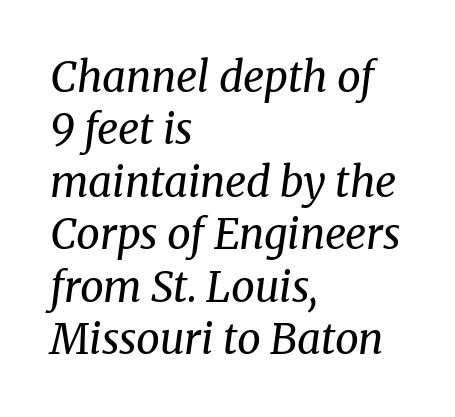
The image shows 42 px regular-weight serif type, italic (leaning right); set left-aligned, normal line spacing (1.25x), normal letter spacing, not underlined; medium stroke contrast and a medium x-height.
